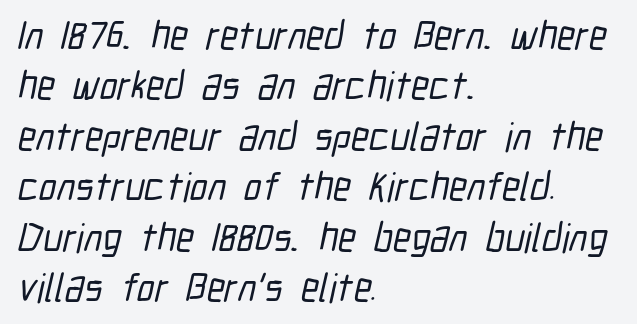
The horizontal fit of the characters is conventional and even. Varying glyph widths throughout — classic text-font behaviour. Rows of type keep a routine distance in the vertical direction. Has an underline been added? It has not. This rendering employs a face without finishing strokes, i.e., a sans-serif. Does the copy run flush right? No — it runs flush left.
